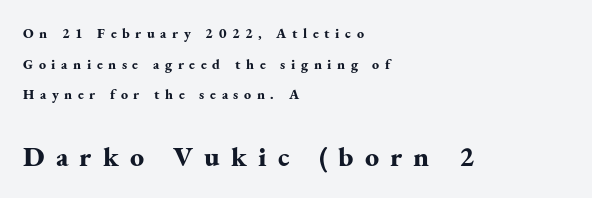
The string is rendered with underlining switched off. Emphasis by weight is at full strength: bold. In terms of posture, this sample is upright. Little horizontal feet cap the strokes, marking this as serif type.
